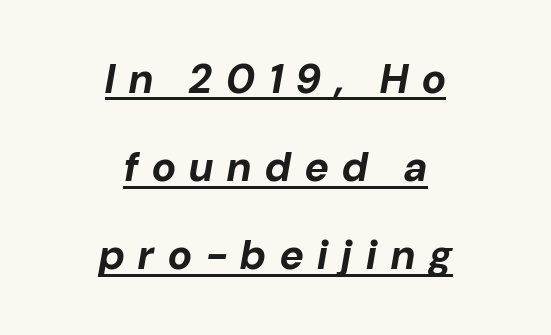
The image shows 41 px bold type, italic (leaning right); set centered, loose line spacing (2.15x), unusually wide letter spacing (+0.34 em), underlined; low stroke contrast and a medium x-height.
